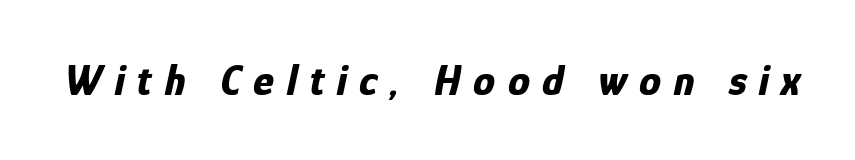
{"italic": "yes", "lean": "right", "slant_degrees": 12, "bold": "yes", "weight": "bold", "width": "condensed", "stroke_contrast": "low", "x_height": "medium", "monospaced": "no", "underline": "no", "letter_spacing": "wide", "letter_spacing_em": 0.28, "glyph_px": 44}
